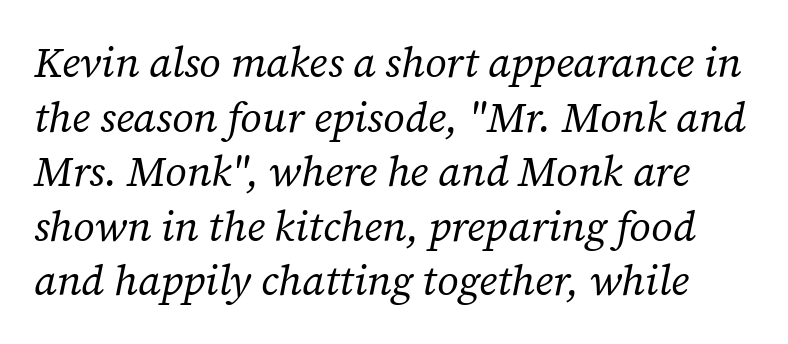
Q: Is the text bold? A: No.
Q: Is the text italic (slanted)? A: Yes, it leans right by about 12 degrees.
Q: Is the typeface a serif or a sans-serif typeface? A: Serif.
Q: Is the text underlined? A: No.
Q: Is the spacing between letters normal or unusually wide? A: Normal.
Q: Is the spacing between lines tight, normal or loose? A: Normal.
Q: Width (condensed, normal, or wide)? A: Normal.
Q: Stroke contrast? A: Low.
Q: x-height? A: Medium.
Q: Monospaced? A: No.
